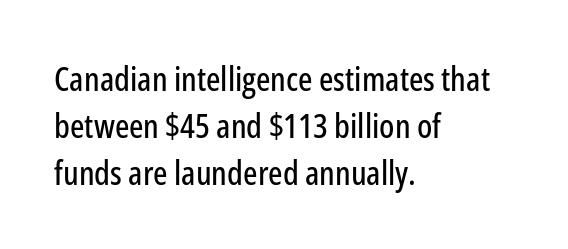
{"serif": "no", "italic": "no", "width": "condensed", "stroke_contrast": "low", "x_height": "medium", "monospaced": "no", "underline": "no", "align": "left", "line_spacing": "normal", "line_spacing_ratio": 1.38, "letter_spacing": "normal", "letter_spacing_em": 0.0, "glyph_px": 34}
